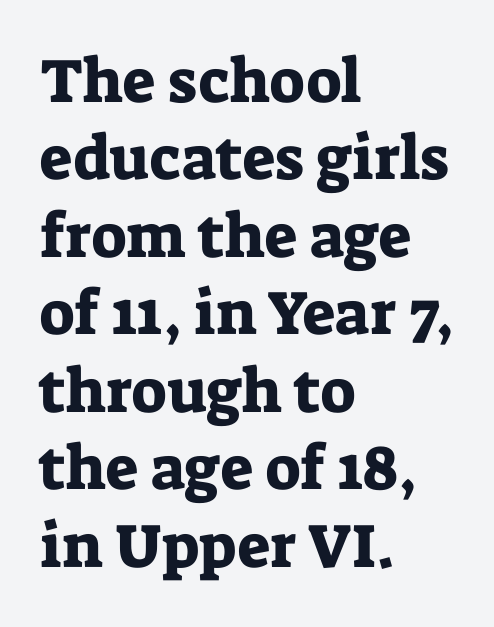
{"serif": "yes", "italic": "no", "width": "normal", "stroke_contrast": "low", "x_height": "medium", "monospaced": "no", "underline": "no", "align": "left", "line_spacing": "normal", "line_spacing_ratio": 1.25, "letter_spacing": "normal", "letter_spacing_em": 0.0, "glyph_px": 62}
